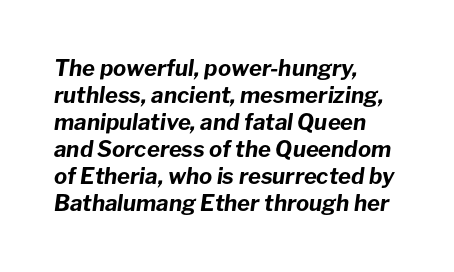
{"italic": "yes", "lean": "right", "slant_degrees": 8, "bold": "yes", "underline": "no", "align": "left", "line_spacing_ratio": 1.23, "letter_spacing": "normal", "letter_spacing_em": 0.0, "glyph_px": 22}
